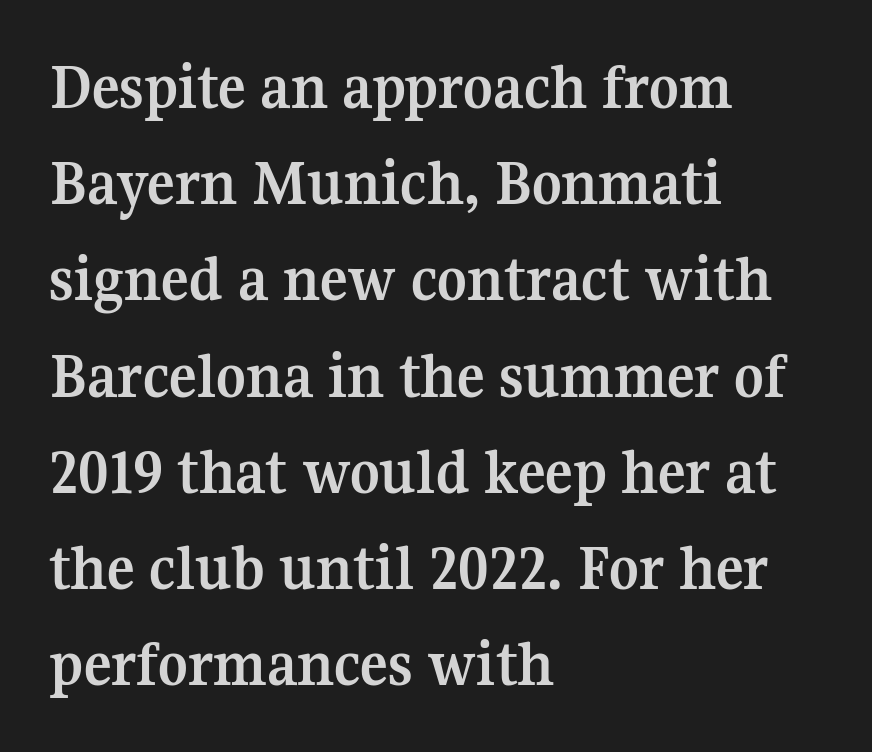
Q: Is the text bold? A: Yes.
Q: Is the text italic (slanted)? A: No, it is upright.
Q: Is the typeface a serif or a sans-serif typeface? A: Serif.
Q: Is the text underlined? A: No.
Q: How is the paragraph aligned? A: Left-aligned.
Q: Is the spacing between letters normal or unusually wide? A: Normal.
Q: Is the spacing between lines tight, normal or loose? A: Normal.
Q: Width (condensed, normal, or wide)? A: Normal.
Q: Stroke contrast? A: Medium.
Q: x-height? A: Medium.
Q: Monospaced? A: No.
